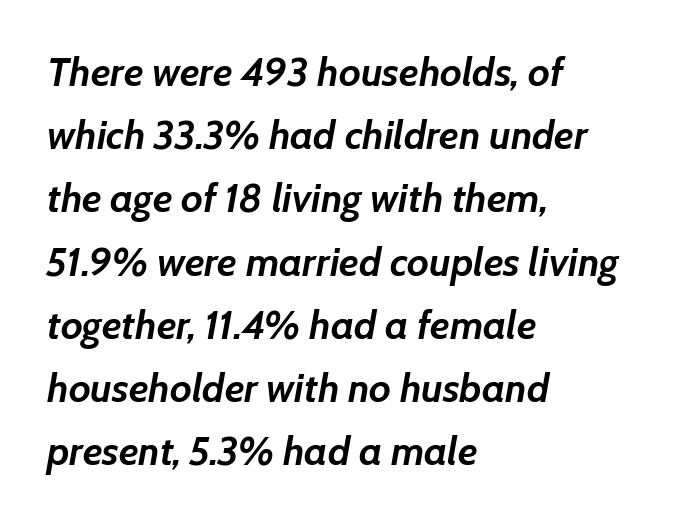
The image shows 40 px semibold type, italic (leaning right); set left-aligned, normal line spacing (1.58x), normal letter spacing, not underlined; low stroke contrast and a medium x-height.
